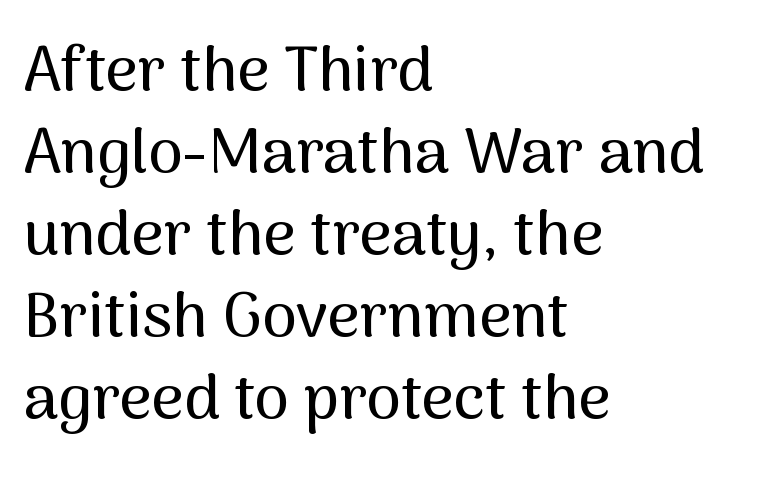
{"serif": "no", "italic": "no", "width": "normal", "stroke_contrast": "medium", "x_height": "medium", "monospaced": "no", "underline": "no", "align": "left", "line_spacing": "normal", "line_spacing_ratio": 1.3, "letter_spacing": "normal", "letter_spacing_em": 0.0, "glyph_px": 63}
